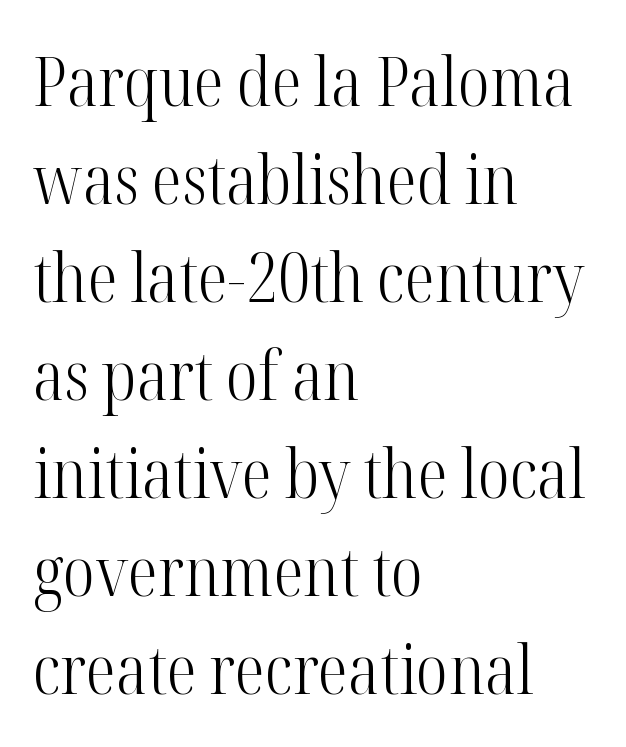
The image shows 68 px light, condensed serif type, upright; set left-aligned, normal line spacing (1.44x), normal letter spacing, not underlined; high stroke contrast and a medium x-height.
